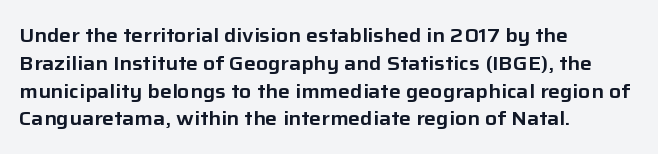
{"italic": "no", "underline": "no", "align": "left", "line_spacing": "normal", "line_spacing_ratio": 1.39, "letter_spacing": "normal", "letter_spacing_em": 0.0, "glyph_px": 20}
